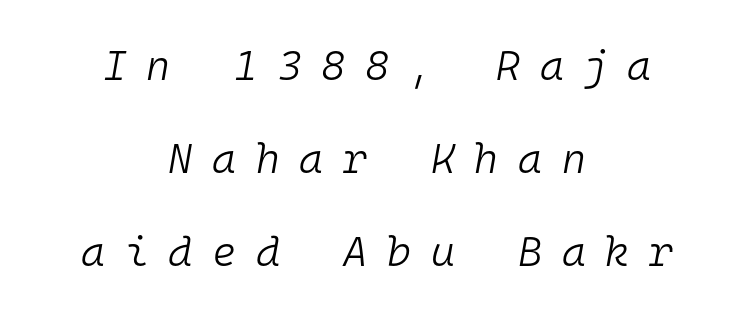
Q: Is the text bold? A: No.
Q: Is the text italic (slanted)? A: Yes, it leans right by about 10 degrees.
Q: Is the text underlined? A: No.
Q: How is the paragraph aligned? A: Centered.
Q: Is the spacing between letters normal or unusually wide? A: Unusually wide.
Q: Is the spacing between lines tight, normal or loose? A: Loose.
Q: Width (condensed, normal, or wide)? A: Normal.
Q: Stroke contrast? A: Low.
Q: x-height? A: Medium.
Q: Monospaced? A: Yes.
